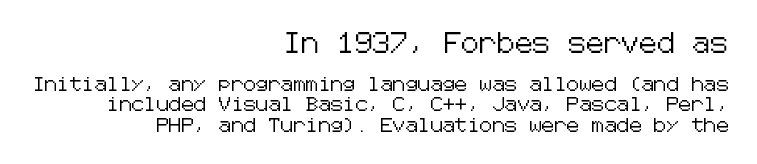
The face used here appears at its bigger size in the upper chunk. The baseline area is clear. The axis of the letterforms is exactly vertical. Students, note that the glyphs here touch the page at normal intervals. In CSS terms this would be text-align: right. The leading is moderate, giving the passage an even texture.
